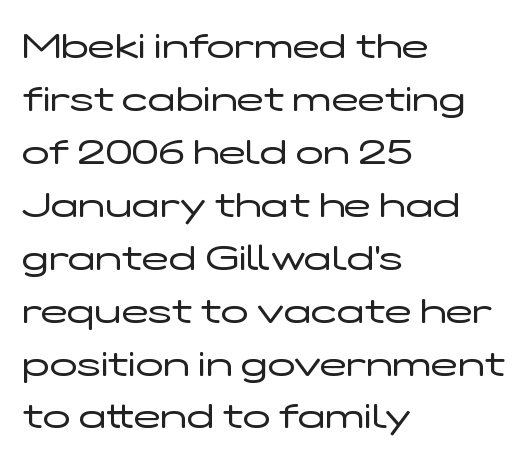
{"serif": "no", "italic": "no", "bold": "no", "weight": "regular", "width": "wide", "stroke_contrast": "low", "x_height": "medium", "monospaced": "no", "underline": "no", "align": "left", "line_spacing": "normal", "line_spacing_ratio": 1.47, "letter_spacing": "normal", "letter_spacing_em": 0.0, "glyph_px": 36}
